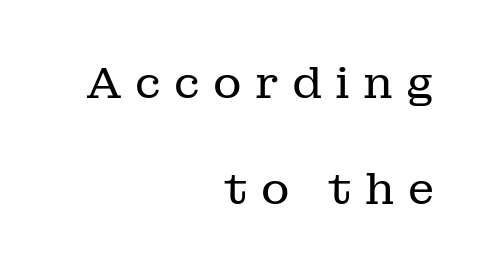
The font is comparable to plain body text, perhaps lighter. Note the varied advance widths — an 'i' is clearly narrower than an 'm'. Posture: vertical. Letters rest on an invisible, unmarked baseline. Honestly, the rows look like they've been pulled way apart.
